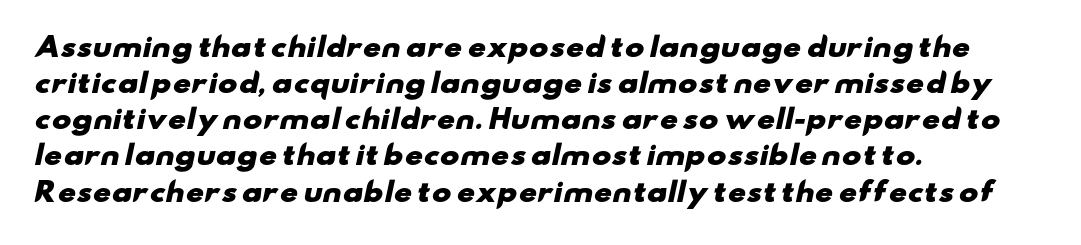
{"bold": "yes", "underline": "no", "align": "left", "line_spacing": "normal", "line_spacing_ratio": 1.39, "letter_spacing": "normal", "letter_spacing_em": 0.0, "glyph_px": 26}
